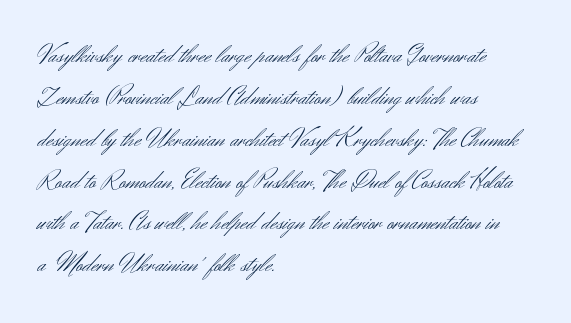
The image shows 27 px text type; set left-aligned, normal line spacing (1.55x), normal letter spacing, not underlined.
